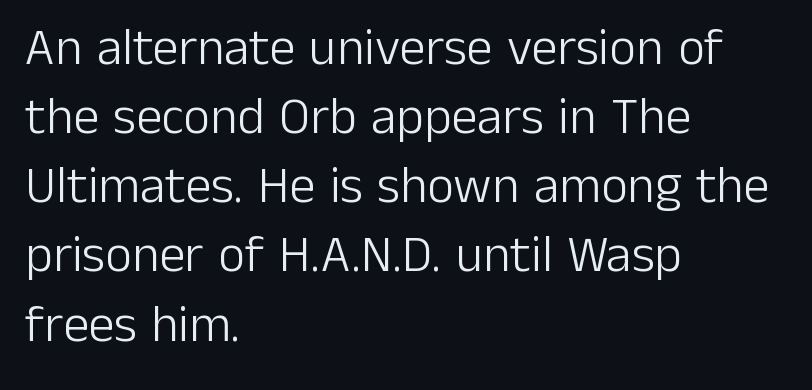
{"serif": "no", "italic": "no", "bold": "no", "weight": "light", "width": "normal", "stroke_contrast": "low", "x_height": "medium", "monospaced": "no", "underline": "no", "align": "left", "line_spacing": "normal", "line_spacing_ratio": 1.33, "letter_spacing": "normal", "letter_spacing_em": 0.0, "glyph_px": 52}
